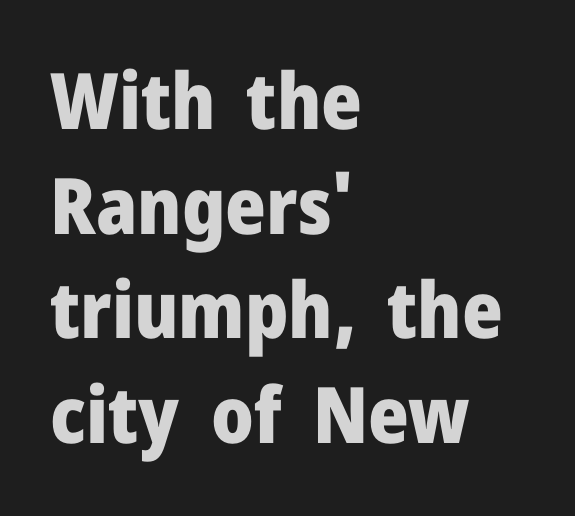
Vertically, the passage feels balanced, rows spaced as you'd expect. Strokes here are thick enough to call this a true bold. The passage shown is typed in a proportional face where columns would drift. Is the letter spacing exaggerated? No — it looks like the ordinary default. Regarding serifs, this sample does without them. The area under the type is left untouched.
